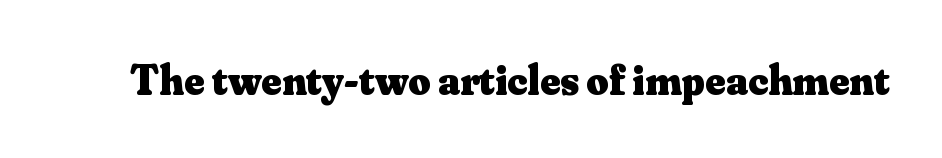
Bare-footed words on every line. To sum up the face: it has serifs. You'd pick this weight for a headline — it's a proper bold. Looks like regular typesetting: each glyph gets only the width it needs. This rendering leaves character spacing at its baseline value.
